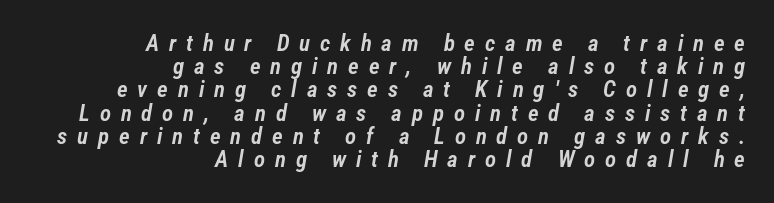
Q: Is the text bold? A: Semi-bold.
Q: Is the text italic (slanted)? A: Yes, it leans right by about 12 degrees.
Q: Is the text underlined? A: No.
Q: How is the paragraph aligned? A: Right-aligned.
Q: Is the spacing between letters normal or unusually wide? A: Unusually wide.
Q: Is the spacing between lines tight, normal or loose? A: Tight.
